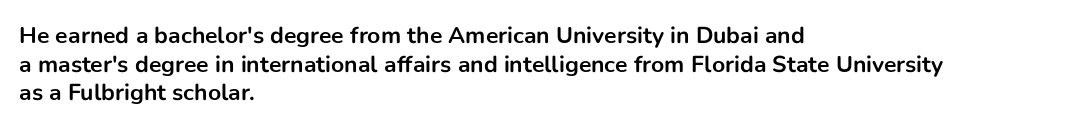
Every character sits straight up, as roman type does. Stroke thickness is high; the sample reads as a true bold. Inter-character spacing is left at the font's built-in metrics. Casual observation: everything's shoved over to the left. The specimen omits any rule beneath the text block's lines.
